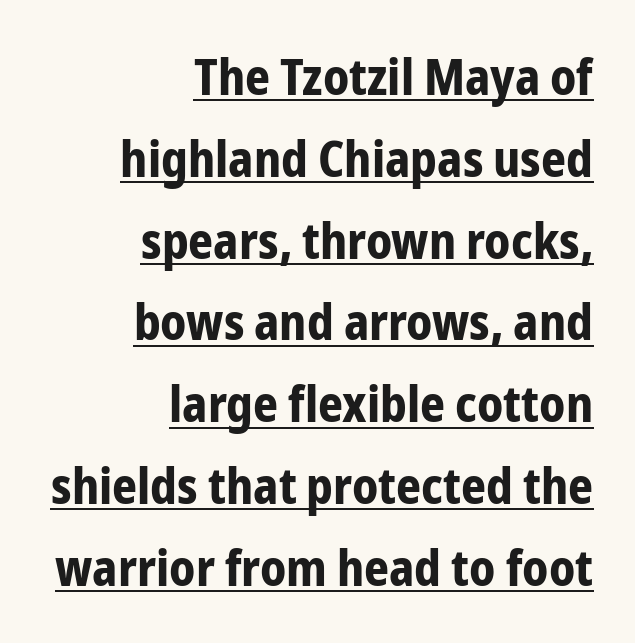
The image shows 49 px bold, condensed sans-serif type, upright; set right-aligned, normal line spacing (1.67x), normal letter spacing, underlined; low stroke contrast and a medium x-height.
